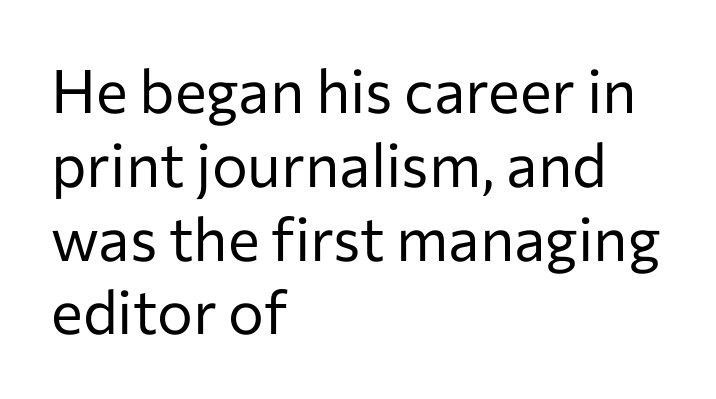
The image shows 60 px regular-weight sans-serif type, upright; set left-aligned, line spacing 1.23x, normal letter spacing, not underlined; low stroke contrast and a medium x-height.
